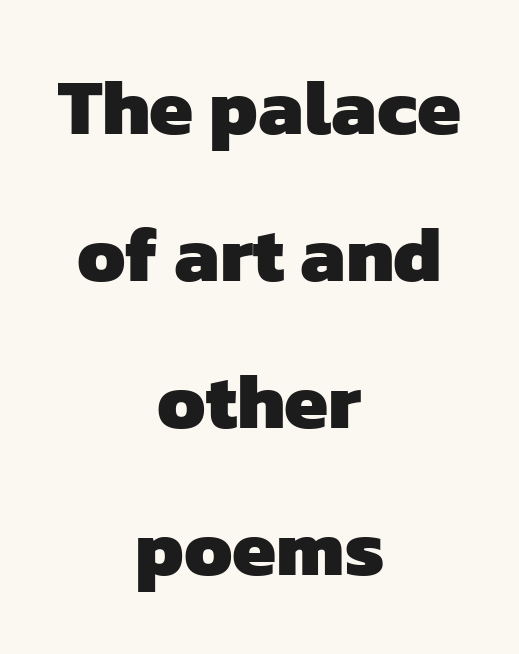
The type family on display is of the sans-serif kind. The rendering uses natural spacing where letterforms have individual widths. The typesetter chose a symmetrical, centered arrangement here. Default kerning and tracking; the words read as compact shapes. A dark, heavy texture on the line: the type is bold. Each row of text sits above clean, open space.
